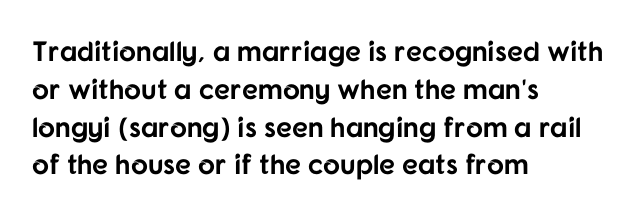
Line beginnings align vertically; line endings do not. You'd pick this weight for a headline — it's a proper bold. There is no visible air inserted between adjacent glyphs. Each row of text sits above clean, open space. The glyphs in this specimen are sans serif.
